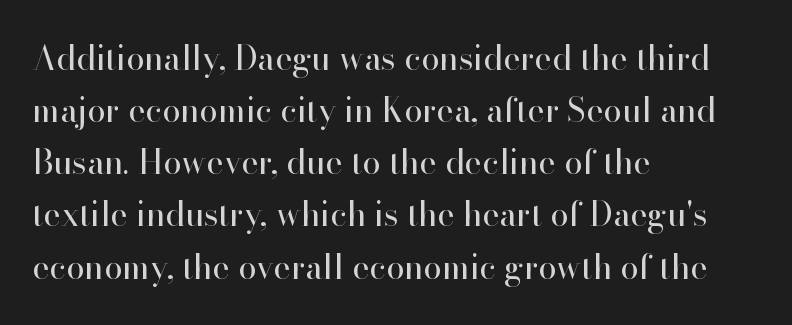
The image shows 33 px regular-weight serif type, upright; set left-aligned, normal line spacing (1.58x), normal letter spacing, not underlined; high stroke contrast and a small x-height.
